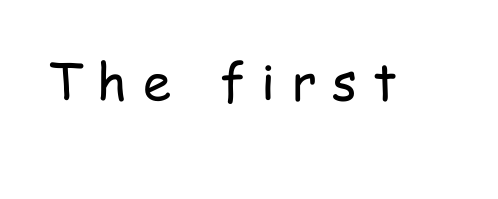
Q: Is the text bold? A: No.
Q: Is the text italic (slanted)? A: No, it is upright.
Q: Is the typeface a serif or a sans-serif typeface? A: Sans-serif.
Q: Is the text underlined? A: No.
Q: Is the spacing between letters normal or unusually wide? A: Unusually wide.
Q: Width (condensed, normal, or wide)? A: Condensed.
Q: Stroke contrast? A: Low.
Q: x-height? A: Medium.
Q: Monospaced? A: No.
